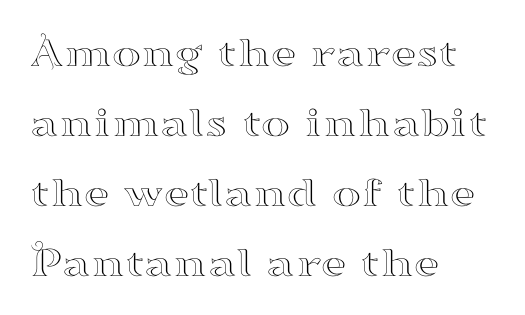
The image shows 44 px wide serif type, upright; set left-aligned, normal line spacing (1.59x), normal letter spacing, not underlined; high stroke contrast and a small x-height.
